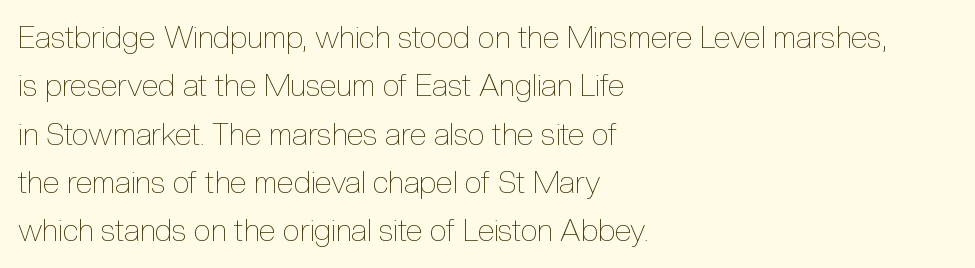
{"italic": "no", "bold": "no", "weight": "thin", "width": "condensed", "x_height": "medium", "monospaced": "no", "underline": "no", "align": "left", "line_spacing": "normal", "line_spacing_ratio": 1.56, "letter_spacing": "normal", "letter_spacing_em": 0.0, "glyph_px": 31}
